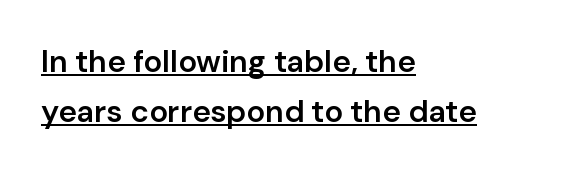
The image shows 31 px semibold sans-serif type, upright; set left-aligned, normal line spacing (1.62x), normal letter spacing, underlined; low stroke contrast and a medium x-height.
